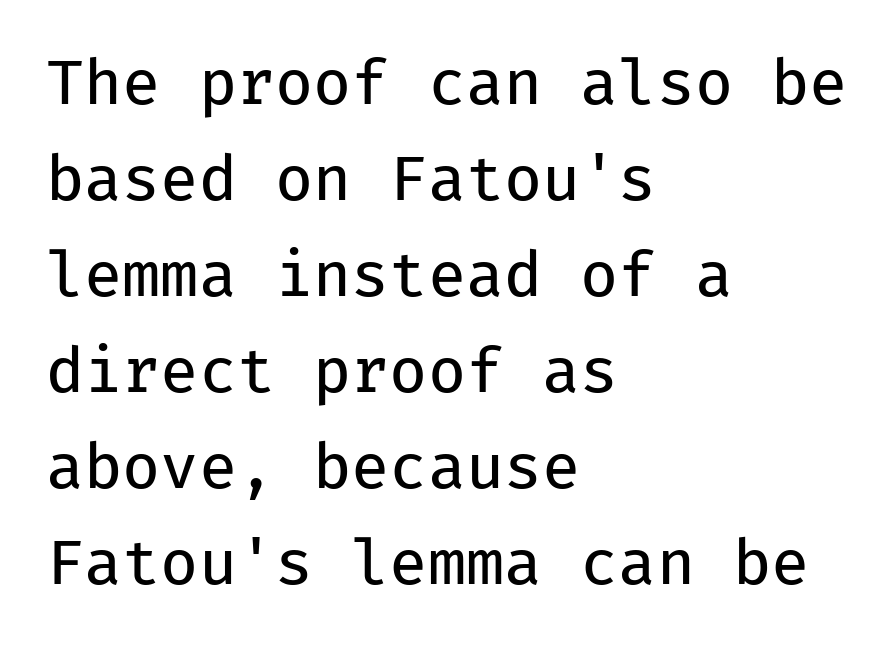
The image shows 62 px regular-weight sans-serif type, upright, monospaced; set left-aligned, normal line spacing (1.55x), normal letter spacing, not underlined; low stroke contrast and a medium x-height.
